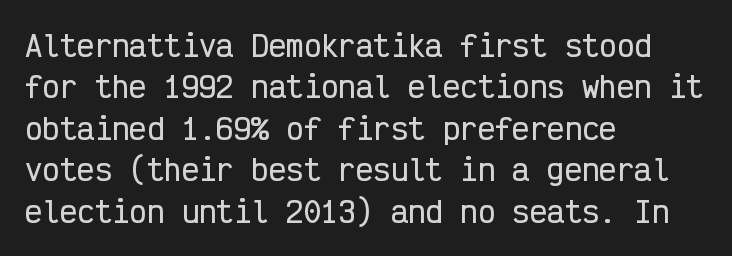
Leading matches the norm, producing a regular column. Quick note: underline off. The rendering keeps characters at their native spacing. These lines stack with their left ends in a neat column. The text was rendered using a sans face with plain stroke endings. Think of a typewriter: that constant character pitch is what you see here.
